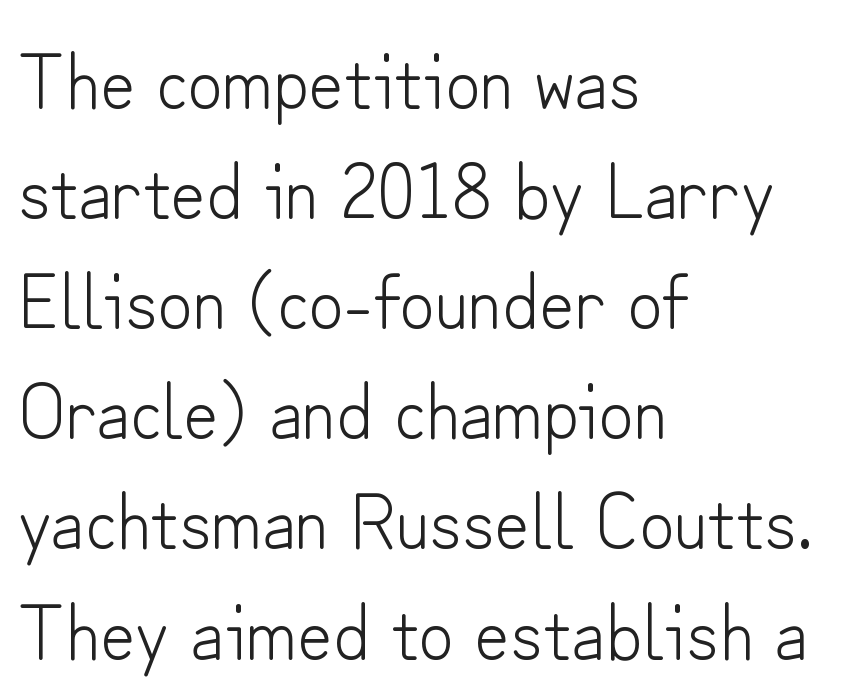
{"serif": "no", "italic": "no", "bold": "no", "weight": "light", "width": "normal", "stroke_contrast": "low", "x_height": "small", "monospaced": "no", "underline": "no", "align": "left", "line_spacing": "normal", "line_spacing_ratio": 1.43, "letter_spacing": "normal", "letter_spacing_em": 0.0, "glyph_px": 77}
